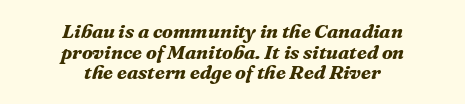
The image shows 20 px bold type, italic (leaning right); set centered, tight line spacing (1.03x), normal letter spacing, not underlined.
